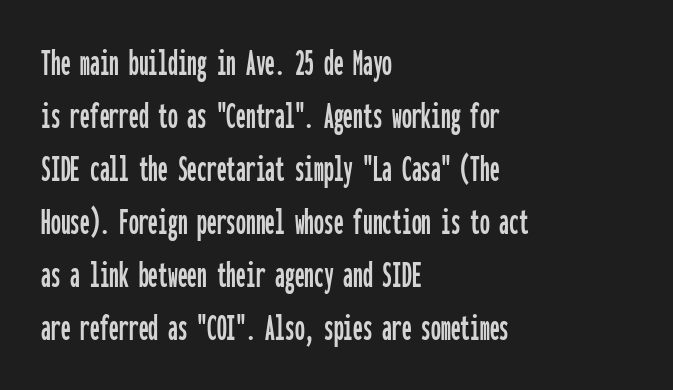
Baseline-to-baseline distance is the conventional proportion of letter height. You can tell it's not italic because the verticals are truly vertical. The lines are quadded left. The passage shown is typed in a monospace face where columns stay perfectly aligned. The letterforms sit shoulder to shoulder at normal distance.
